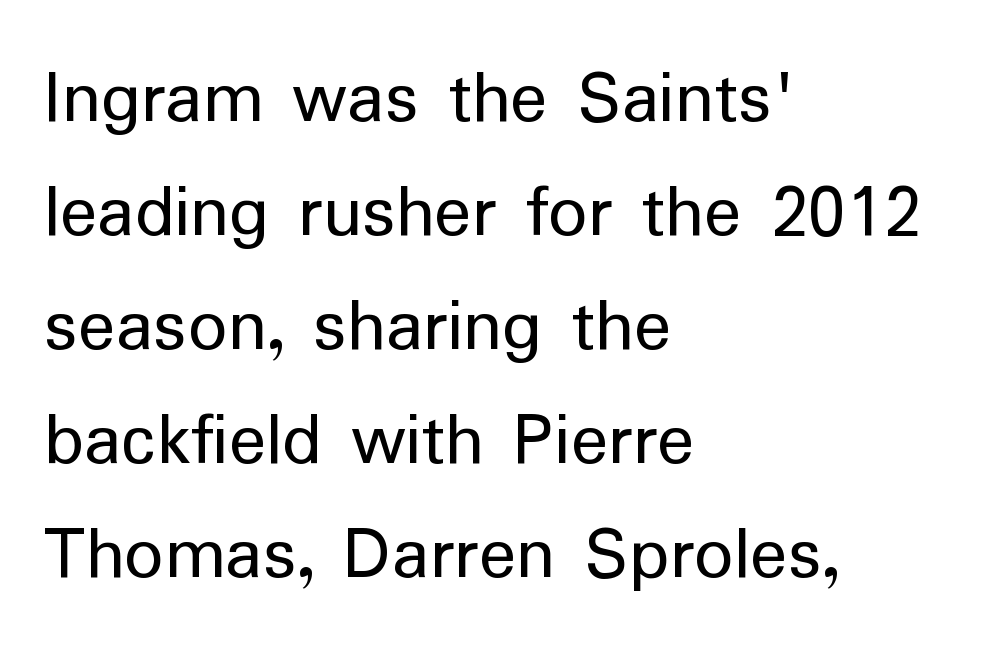
Nobody drew a line under any word here. Compared with typical body copy, the letter spacing here is the same. Is there any slant? The stems are plumb. Stroke mass is kept to a normal reading level or below. These lines stack with their left ends in a neat column.
